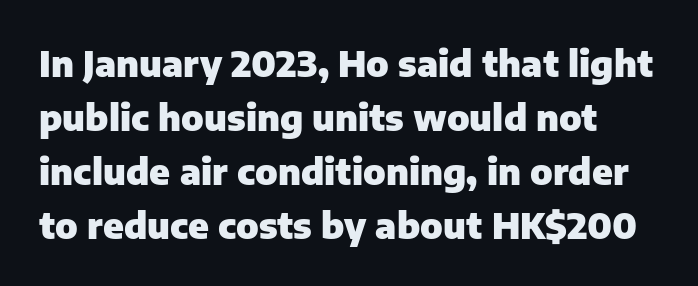
Nope, not italic — everything's standing straight. Typographically, this falls in the sans-serif category. Strong, thick strokes mark this as bold type. The baseline area is clear. Leading: standard.
